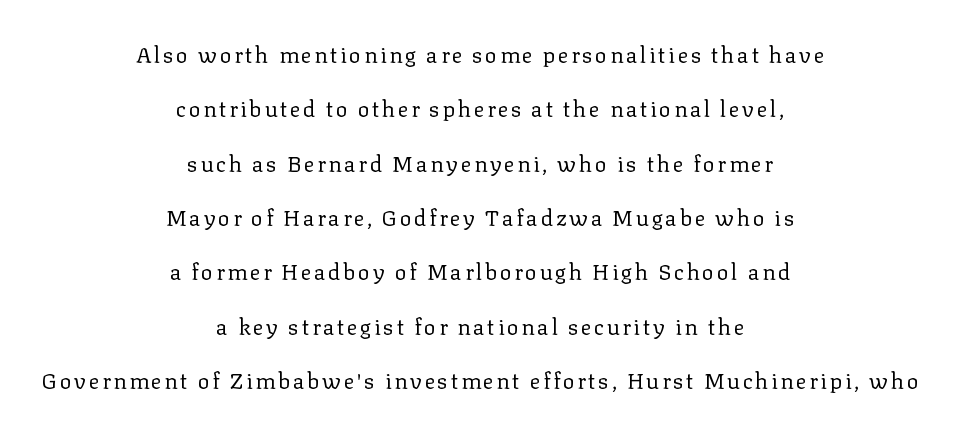
The passage shown is not underscored anywhere. Is the block centered? Yes — each line is placed symmetrically about the middle. These lines stand farther apart than default settings would place them. When letters stand straight like this, we call the style roman or upright. The font sits on the lighter half of the weight spectrum, regular included.
